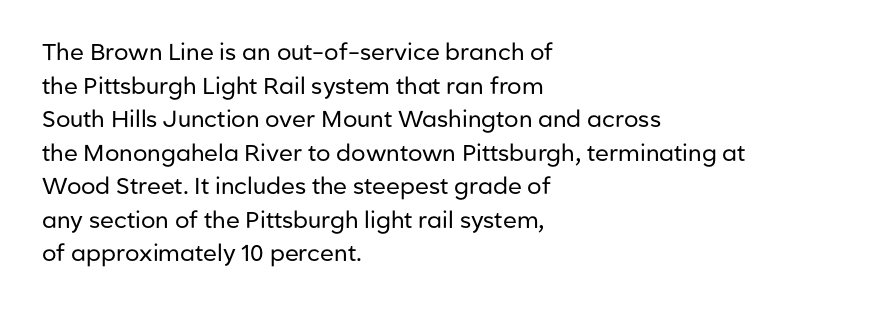
What stands out about the letter spacing? Nothing — it is the standard amount. Type without underlining. You can tell it's not italic because the verticals are truly vertical. Is there much room between lines? A standard amount, neither cramped nor airy.
